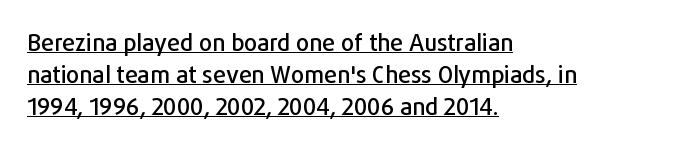
The image shows 23 px text type, upright; set left-aligned, normal line spacing (1.39x), normal letter spacing, underlined.
